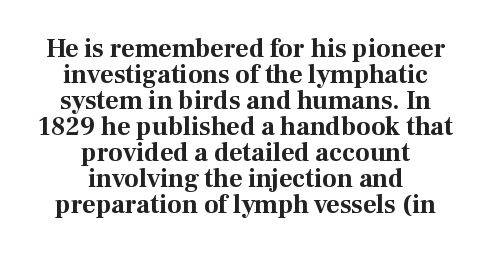
The image shows 26 px bold type, upright; set centered, tight line spacing (1.0x), normal letter spacing, not underlined.
